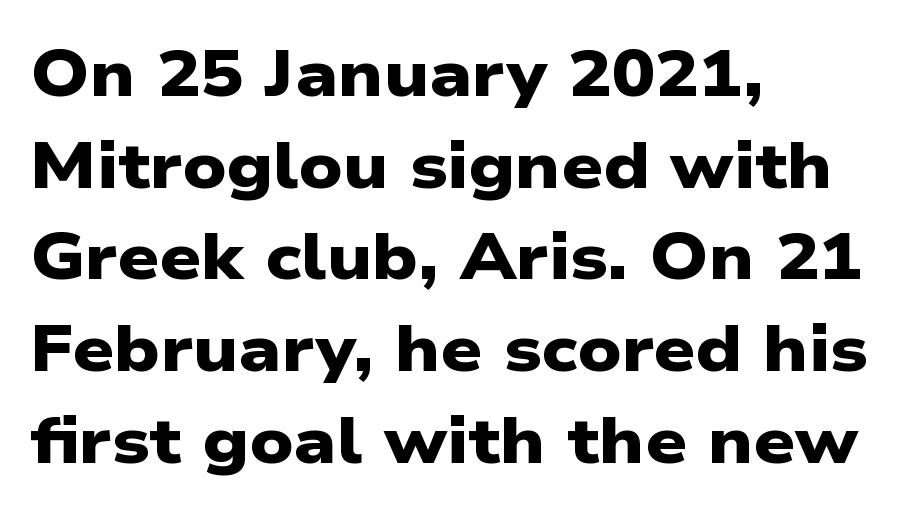
The line-height multiplier appears to be the usual default. Check the space under the baseline: it is left empty. These lines are composed in type without serifs. A typesetter would call this proportional, since set widths differ per character. Layout note: lines flush left.
